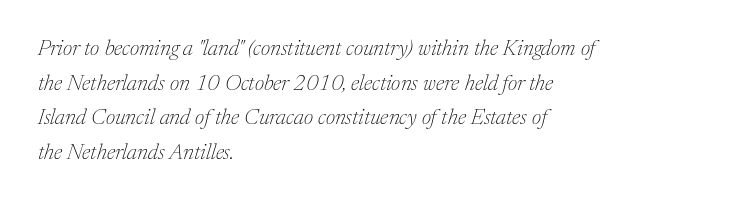
Tracking value appears to be zero — textbook default spacing. The typography opts for an oblique posture over an upright one. The strokes are not fattened; the text isn't bold. The typesetter chose a ragged-right arrangement here. Is there much room between lines? A standard amount, neither cramped nor airy.
